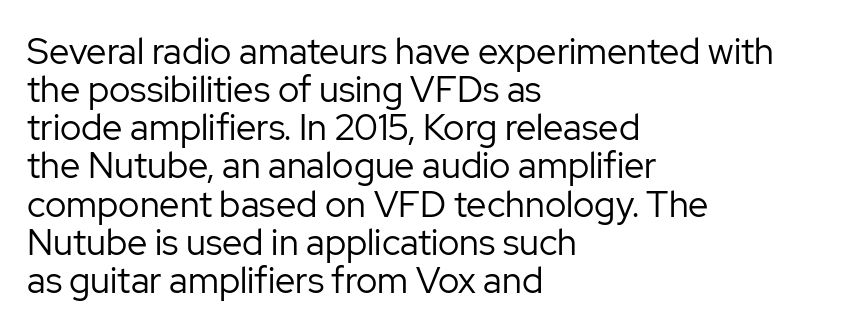
Q: Is the text bold? A: No.
Q: Is the text italic (slanted)? A: No, it is upright.
Q: Is the typeface a serif or a sans-serif typeface? A: Sans-serif.
Q: Is the text underlined? A: No.
Q: How is the paragraph aligned? A: Left-aligned.
Q: Is the spacing between letters normal or unusually wide? A: Normal.
Q: Is the spacing between lines tight, normal or loose? A: Tight.
Q: Width (condensed, normal, or wide)? A: Normal.
Q: Stroke contrast? A: Low.
Q: x-height? A: Medium.
Q: Monospaced? A: No.
